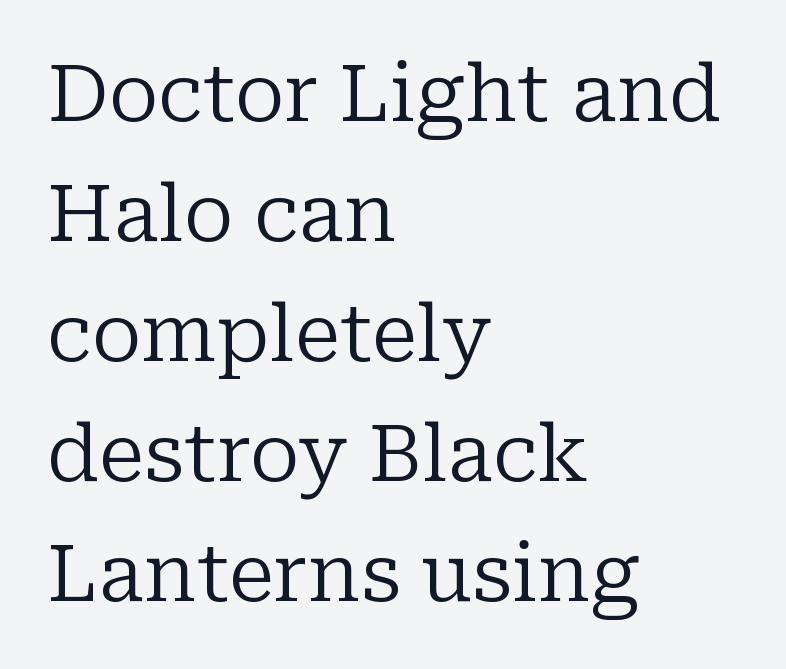
Q: Is the text bold? A: No.
Q: Is the text italic (slanted)? A: No, it is upright.
Q: Is the typeface a serif or a sans-serif typeface? A: Serif.
Q: Is the text underlined? A: No.
Q: How is the paragraph aligned? A: Left-aligned.
Q: Is the spacing between letters normal or unusually wide? A: Normal.
Q: Is the spacing between lines tight, normal or loose? A: Normal.
Q: Width (condensed, normal, or wide)? A: Normal.
Q: Stroke contrast? A: Low.
Q: x-height? A: Medium.
Q: Monospaced? A: No.
